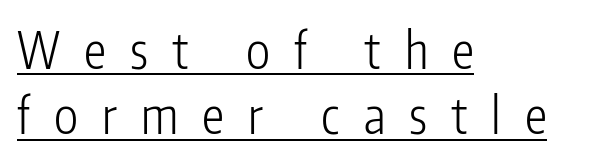
{"serif": "no", "italic": "no", "bold": "no", "weight": "light", "width": "condensed", "stroke_contrast": "low", "x_height": "medium", "monospaced": "no", "underline": "yes", "align": "left", "line_spacing": "normal", "line_spacing_ratio": 1.31, "letter_spacing": "wide", "letter_spacing_em": 0.48, "glyph_px": 50}
